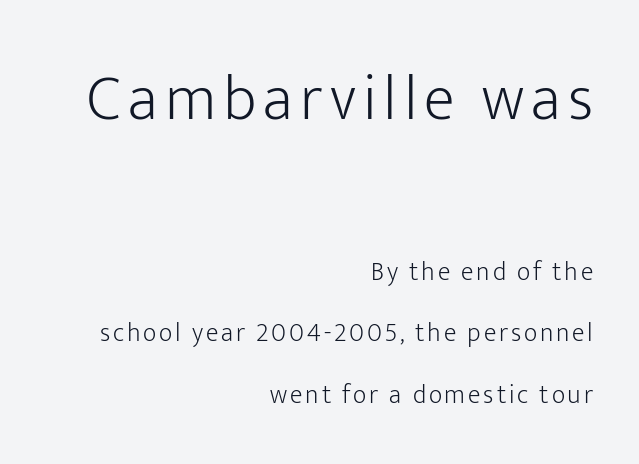
Serifs: no, the terminals of the letterforms are clean. The passage shown stacks its lines with a broad gap. Is the type heavy? It reads as light-to-regular instead. Bare-footed words on every line. Which of the two is more prominent by size? The first, at the top.
